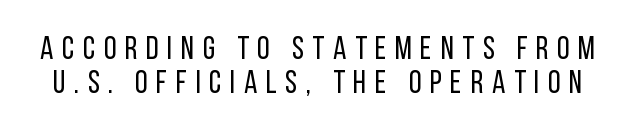
The image shows 32 px regular-weight, condensed sans-serif type, upright; set tight line spacing (1.07x), unusually wide letter spacing (+0.27 em), not underlined; low stroke contrast and a large x-height.
